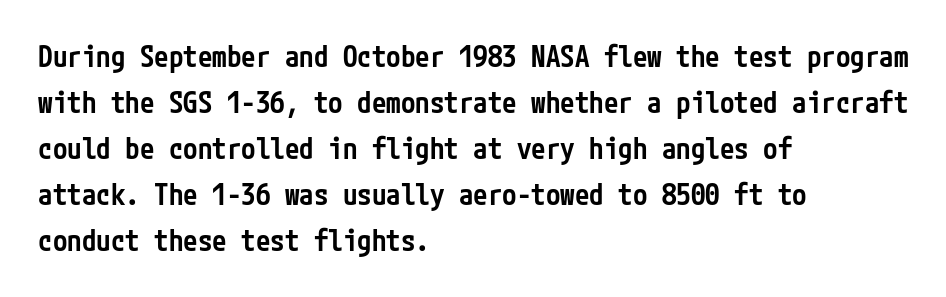
{"serif": "no", "italic": "no", "bold": "semi", "weight": "semibold", "width": "condensed", "stroke_contrast": "low", "x_height": "medium", "underline": "no", "align": "left", "line_spacing": "normal", "line_spacing_ratio": 1.59, "letter_spacing": "normal", "letter_spacing_em": 0.0, "glyph_px": 29}
